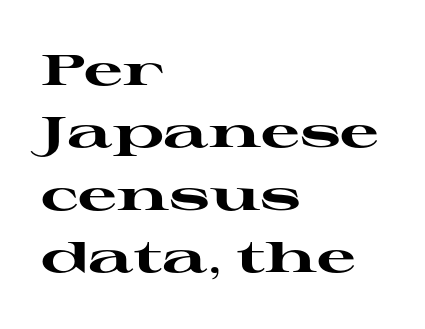
Q: Is the text bold? A: Yes.
Q: Is the text italic (slanted)? A: No, it is upright.
Q: Is the typeface a serif or a sans-serif typeface? A: Serif.
Q: Is the text underlined? A: No.
Q: How is the paragraph aligned? A: Left-aligned.
Q: Is the spacing between letters normal or unusually wide? A: Normal.
Q: Is the spacing between lines tight, normal or loose? A: Normal.
Q: Width (condensed, normal, or wide)? A: Wide.
Q: Stroke contrast? A: High.
Q: x-height? A: Medium.
Q: Monospaced? A: No.
